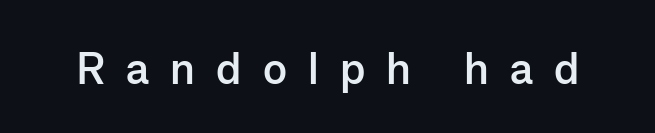
Q: Is the text bold? A: Yes.
Q: Is the text italic (slanted)? A: No, it is upright.
Q: Is the typeface a serif or a sans-serif typeface? A: Sans-serif.
Q: Is the text underlined? A: No.
Q: Is the spacing between letters normal or unusually wide? A: Unusually wide.
Q: Width (condensed, normal, or wide)? A: Normal.
Q: Stroke contrast? A: Low.
Q: x-height? A: Medium.
Q: Monospaced? A: No.
